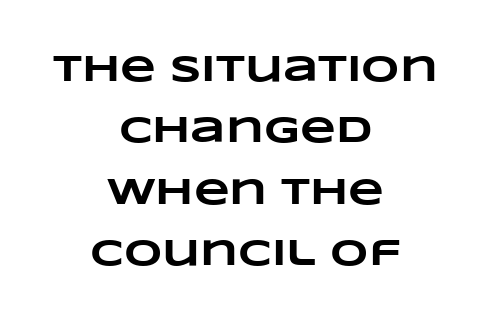
Q: Is the text bold? A: Yes.
Q: Is the text underlined? A: No.
Q: How is the paragraph aligned? A: Centered.
Q: Is the spacing between letters normal or unusually wide? A: Normal.
Q: Is the spacing between lines tight, normal or loose? A: Normal.
Q: Width (condensed, normal, or wide)? A: Wide.
Q: Stroke contrast? A: Low.
Q: x-height? A: Large.
Q: Monospaced? A: No.
